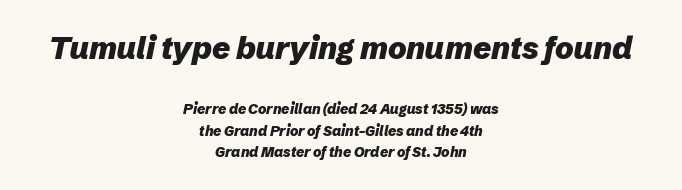
Varying glyph widths throughout — classic text-font behaviour. Bare-footed words on every line. Short note: letters normally spaced. Which of the two is more prominent by size? The first, at the top. How would I describe the line gaps? Plain and ordinary. A typesetter would mark this as italic.
